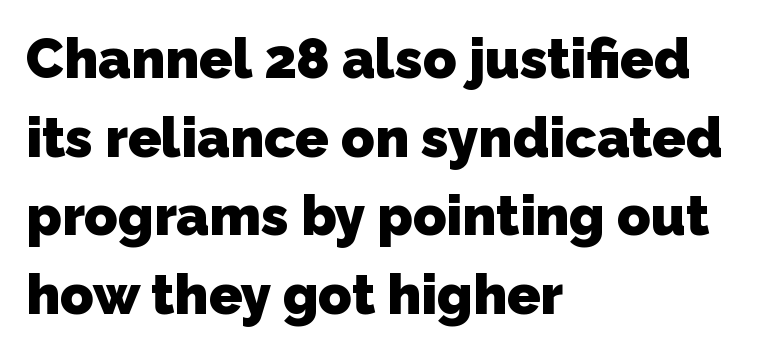
A full-strength bold gives these letters their thick strokes. These lines are rendered in a variable-pitch font. Notice how the passage keeps a crisp vertical edge on the left only. The block of text has a typical density, with ordinary space between rows.
